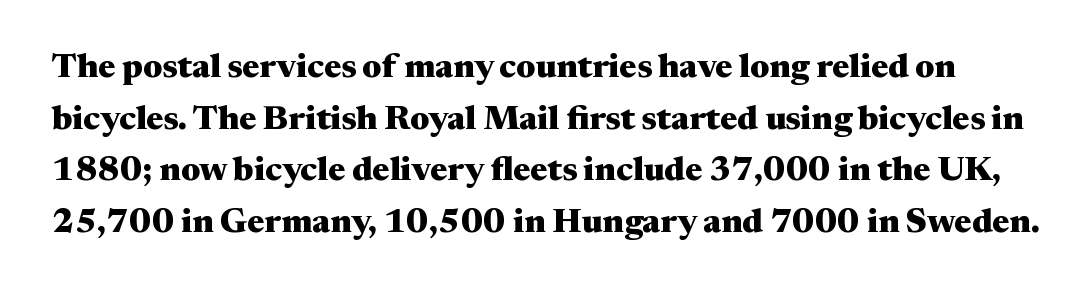
Do the characters align in a grid? No, the font is proportional. Characters remain perfectly vertical along every line. Spacing between characters is what you'd get straight out of the box. Plain, unruled lines of type. Each glyph is drawn with heavy, bold strokes. The font family rendered here belongs to the serif group.
